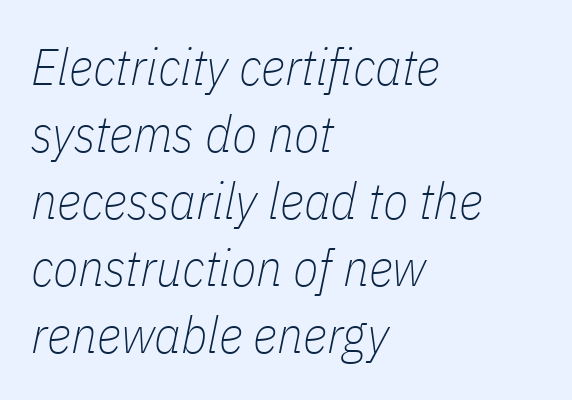
Q: Is the text bold? A: No.
Q: Is the text italic (slanted)? A: Yes, it leans right by about 11 degrees.
Q: Is the text underlined? A: No.
Q: How is the paragraph aligned? A: Left-aligned.
Q: Is the spacing between letters normal or unusually wide? A: Normal.
Q: Is the spacing between lines tight, normal or loose? A: Normal.
Q: Width (condensed, normal, or wide)? A: Condensed.
Q: Stroke contrast? A: Low.
Q: x-height? A: Medium.
Q: Monospaced? A: No.
